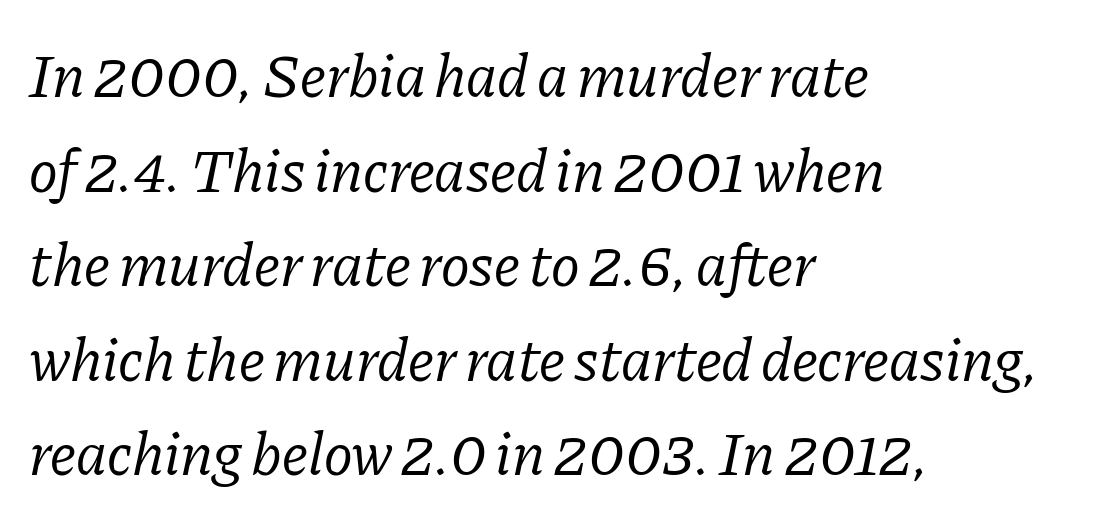
The image shows 61 px regular-weight serif type, italic (leaning right); set left-aligned, normal line spacing (1.55x), normal letter spacing, not underlined; low stroke contrast and a medium x-height.
